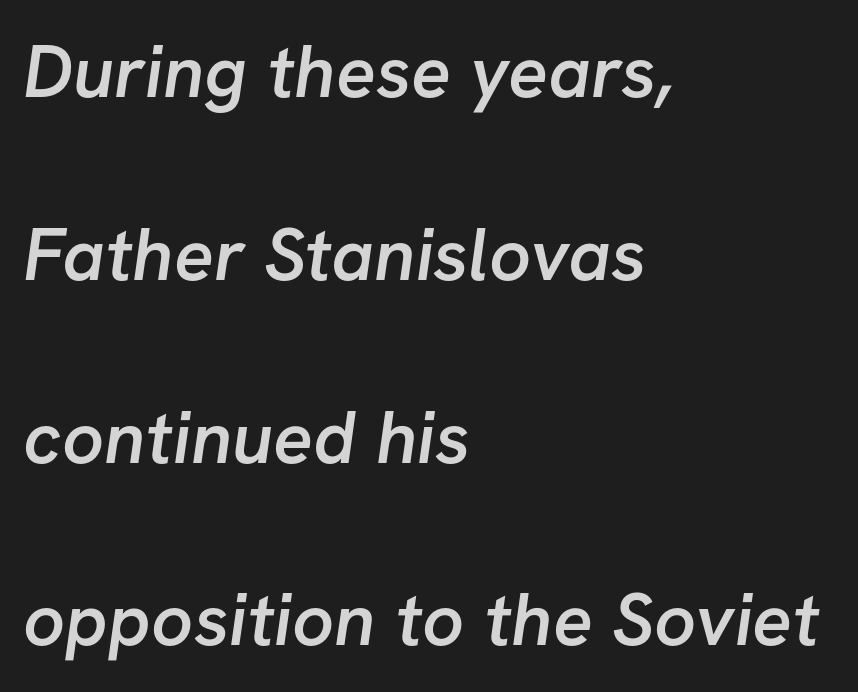
The image shows 74 px semibold sans-serif type; set left-aligned, loose line spacing (2.47x), normal letter spacing, not underlined; low stroke contrast and a medium x-height.
